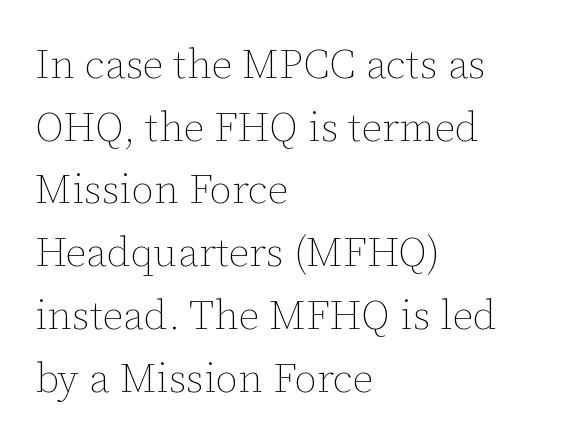
The image shows 41 px thin type, upright; set left-aligned, normal line spacing (1.53x), normal letter spacing, not underlined; low stroke contrast and a medium x-height.
